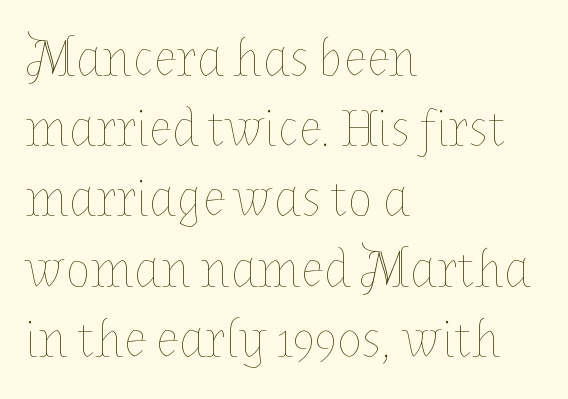
{"italic": "no", "bold": "no", "weight": "thin", "width": "normal", "stroke_contrast": "low", "x_height": "medium", "monospaced": "no", "underline": "no", "align": "left", "line_spacing": "normal", "line_spacing_ratio": 1.35, "letter_spacing": "normal", "letter_spacing_em": 0.0, "glyph_px": 52}
